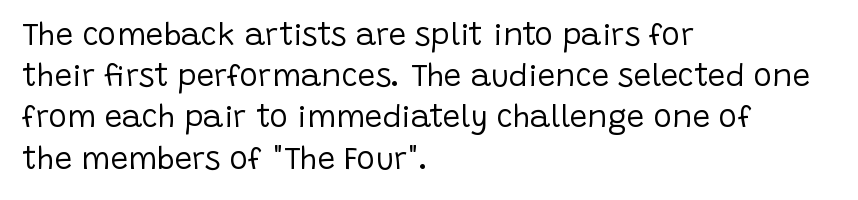
The image shows 31 px regular-weight sans-serif type, upright; set left-aligned, normal line spacing (1.33x), normal letter spacing, not underlined; low stroke contrast and a large x-height.
